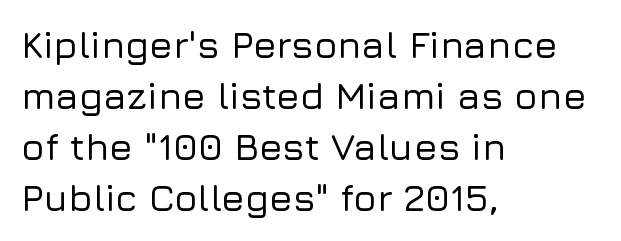
Q: Is the text italic (slanted)? A: No, it is upright.
Q: Is the typeface a serif or a sans-serif typeface? A: Sans-serif.
Q: Is the text underlined? A: No.
Q: How is the paragraph aligned? A: Left-aligned.
Q: Is the spacing between letters normal or unusually wide? A: Normal.
Q: Is the spacing between lines tight, normal or loose? A: Normal.
Q: Width (condensed, normal, or wide)? A: Normal.
Q: Stroke contrast? A: Low.
Q: x-height? A: Medium.
Q: Monospaced? A: No.
